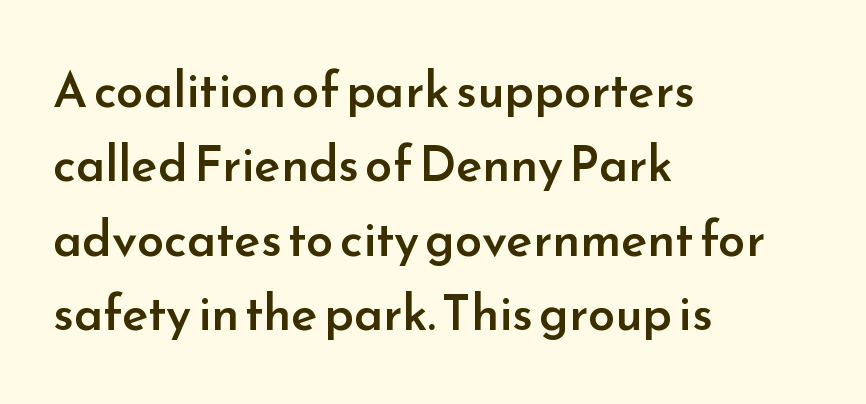
{"serif": "no", "italic": "no", "bold": "semi", "weight": "semibold", "width": "normal", "stroke_contrast": "low", "x_height": "small", "monospaced": "no", "underline": "no", "align": "left", "line_spacing": "normal", "line_spacing_ratio": 1.52, "letter_spacing": "normal", "letter_spacing_em": 0.0, "glyph_px": 49}
